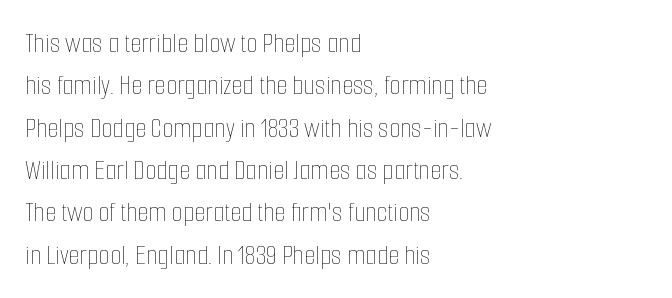
Q: Is the text bold? A: No.
Q: Is the text italic (slanted)? A: No, it is upright.
Q: Is the text underlined? A: No.
Q: How is the paragraph aligned? A: Left-aligned.
Q: Is the spacing between letters normal or unusually wide? A: Normal.
Q: Is the spacing between lines tight, normal or loose? A: Normal.
Q: Width (condensed, normal, or wide)? A: Condensed.
Q: Stroke contrast? A: Low.
Q: x-height? A: Medium.
Q: Monospaced? A: No.
